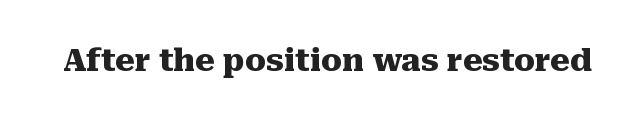
{"serif": "yes", "italic": "no", "bold": "yes", "weight": "heavy", "width": "normal", "stroke_contrast": "medium", "x_height": "medium", "monospaced": "no", "underline": "no", "letter_spacing": "normal", "letter_spacing_em": 0.0, "glyph_px": 31}
